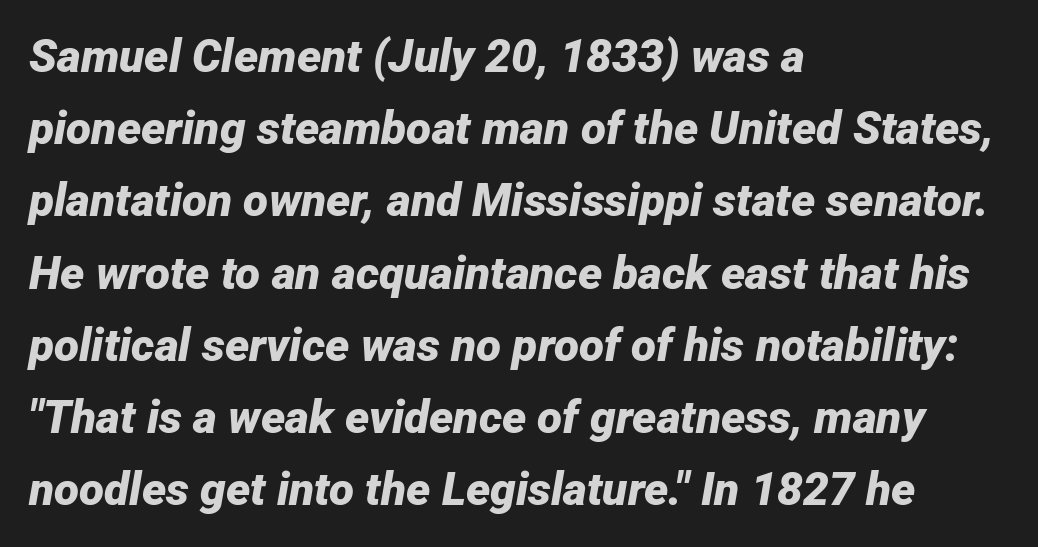
Q: Is the text bold? A: Yes.
Q: Is the text italic (slanted)? A: Yes, it leans right by about 12 degrees.
Q: Is the text underlined? A: No.
Q: How is the paragraph aligned? A: Left-aligned.
Q: Is the spacing between letters normal or unusually wide? A: Normal.
Q: Is the spacing between lines tight, normal or loose? A: Normal.
Q: Width (condensed, normal, or wide)? A: Normal.
Q: Stroke contrast? A: Low.
Q: x-height? A: Medium.
Q: Monospaced? A: No.
